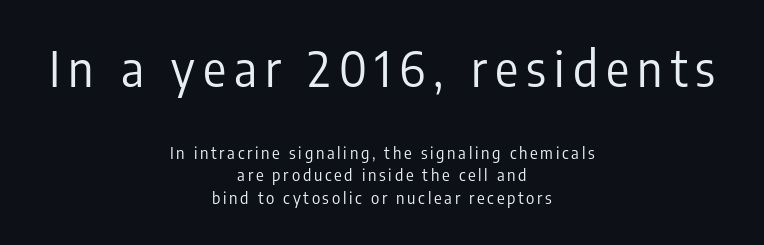
{"serif": "no", "italic": "no", "bold": "no", "weight": "regular", "width": "condensed", "stroke_contrast": "low", "x_height": "medium", "monospaced": "no", "underline": "no", "align": "center", "line_spacing": "normal", "line_spacing_ratio": 1.39, "larger_block": "first", "size_ratio": 3.0, "glyph_px": 48}
